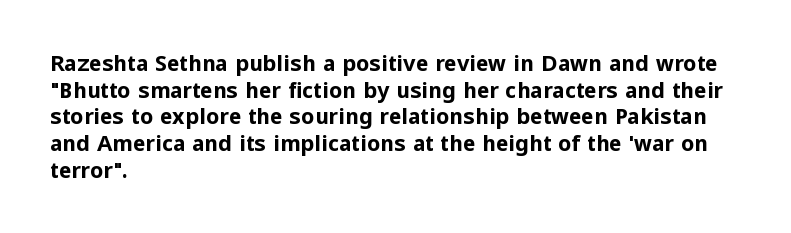
{"italic": "no", "bold": "yes", "underline": "no", "align": "left", "line_spacing": "normal", "line_spacing_ratio": 1.27, "letter_spacing": "normal", "letter_spacing_em": 0.0, "glyph_px": 21}
